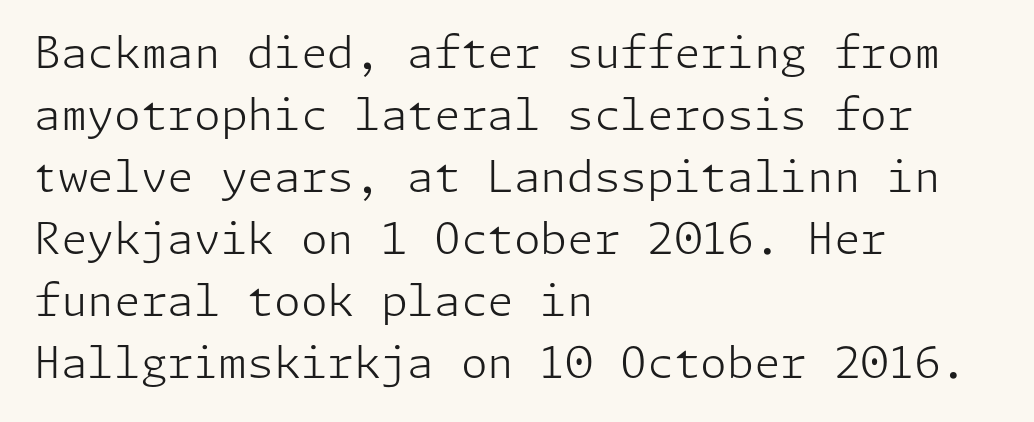
The image shows 43 px light sans-serif type, upright; set left-aligned, normal line spacing (1.44x), normal letter spacing, not underlined; low stroke contrast and a medium x-height.
